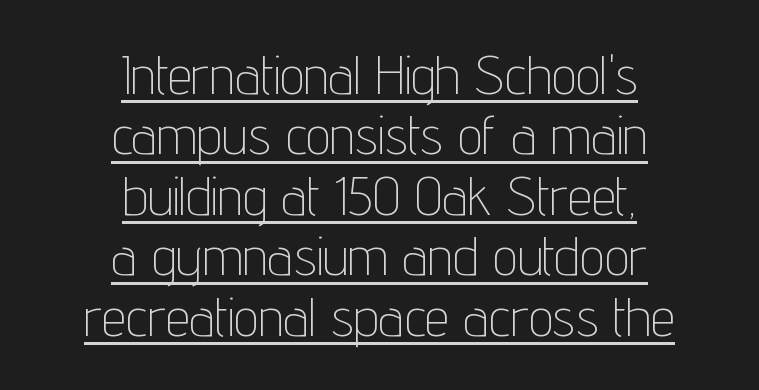
{"serif": "no", "italic": "no", "bold": "no", "weight": "thin", "width": "condensed", "stroke_contrast": "low", "x_height": "medium", "monospaced": "no", "underline": "yes", "align": "center", "line_spacing": "tight", "line_spacing_ratio": 1.1, "letter_spacing": "normal", "letter_spacing_em": 0.0, "glyph_px": 55}
